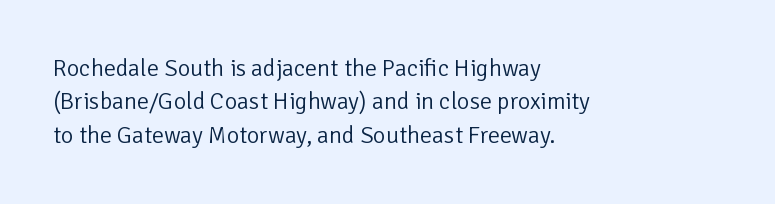
Q: Is the text bold? A: No.
Q: Is the text italic (slanted)? A: No, it is upright.
Q: Is the text underlined? A: No.
Q: How is the paragraph aligned? A: Left-aligned.
Q: Is the spacing between letters normal or unusually wide? A: Normal.
Q: Is the spacing between lines tight, normal or loose? A: Normal.
